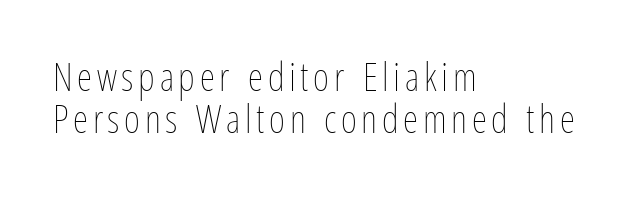
The image shows 39 px thin, condensed type, upright; set left-aligned, tight line spacing (1.07x), not underlined; low stroke contrast and a medium x-height.
